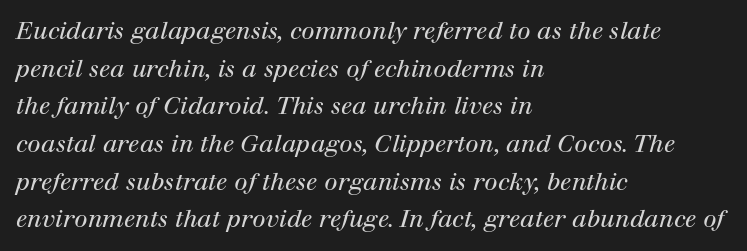
Q: Is the text bold? A: No.
Q: Is the text italic (slanted)? A: Yes, it leans right by about 12 degrees.
Q: Is the text underlined? A: No.
Q: How is the paragraph aligned? A: Left-aligned.
Q: Is the spacing between letters normal or unusually wide? A: Normal.
Q: Is the spacing between lines tight, normal or loose? A: Normal.
